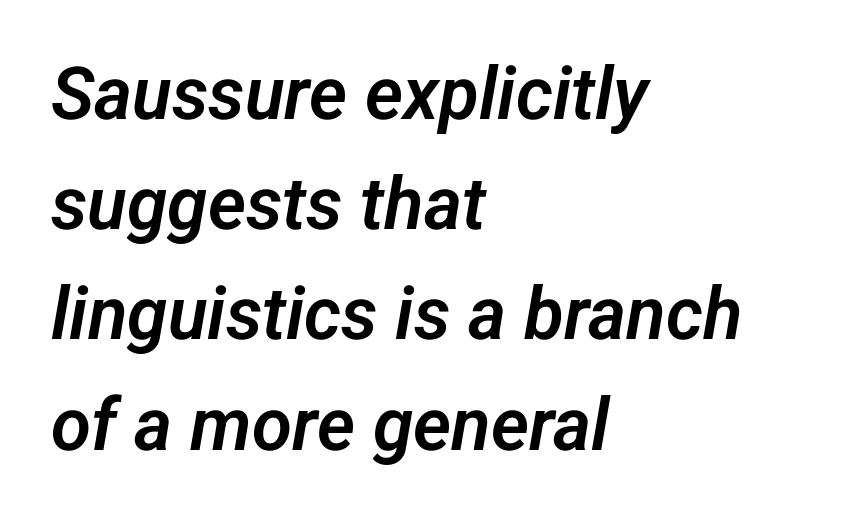
The image shows 73 px sans-serif type; set left-aligned, normal line spacing (1.51x), normal letter spacing, not underlined; low stroke contrast and a medium x-height.
